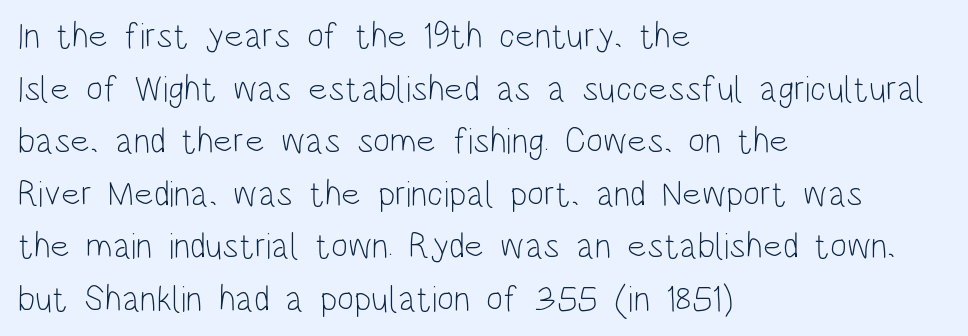
Vertical spacing — default. The face used here is proportionally spaced, like ordinary book or web type. What stands out about the letter spacing? Nothing — it is the standard amount. A typesetter would mark this as roman, not italic.
